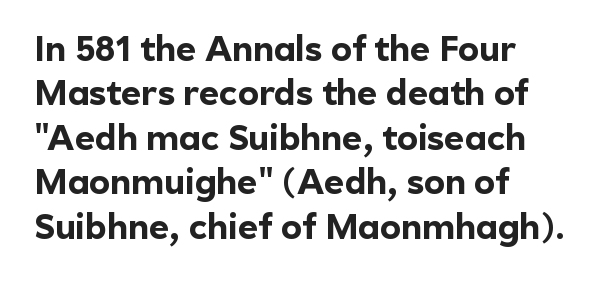
Students, this is bold: see how much ink each stroke carries. Standard letterfit; no display-style spreading of the glyphs. Does the leading feel generous? No, just average. The face used here is proportionally spaced, like ordinary book or web type. Where is the straight margin? On the left.
